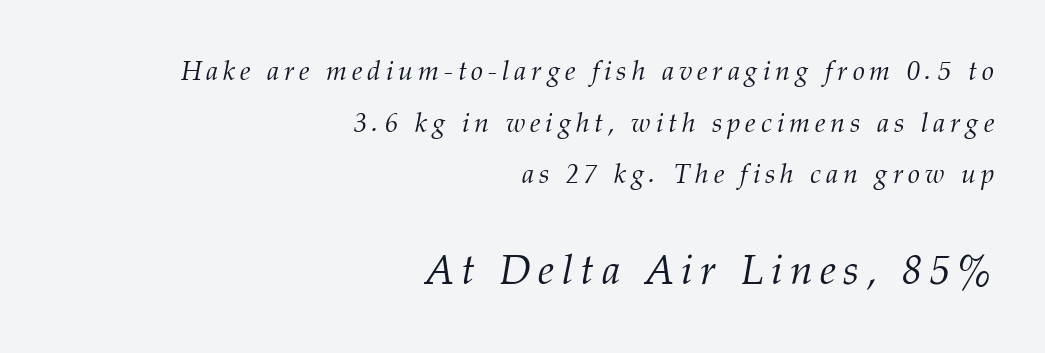
Q: Is the text bold? A: No.
Q: Is the text italic (slanted)? A: Yes, it leans right by about 12 degrees.
Q: Is the typeface a serif or a sans-serif typeface? A: Serif.
Q: Is the text underlined? A: No.
Q: How is the paragraph aligned? A: Right-aligned.
Q: Is the spacing between lines tight, normal or loose? A: Loose.
Q: Which block of text is set in a larger size, the first (top) or the second (bottom)? A: The second (bottom) one.
Q: Width (condensed, normal, or wide)? A: Normal.
Q: Stroke contrast? A: Medium.
Q: x-height? A: Medium.
Q: Monospaced? A: No.
